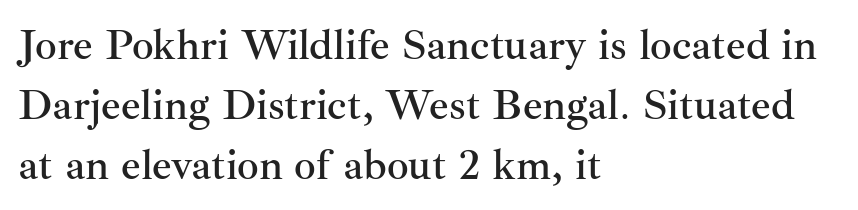
Q: Is the text italic (slanted)? A: No, it is upright.
Q: Is the typeface a serif or a sans-serif typeface? A: Serif.
Q: Is the text underlined? A: No.
Q: How is the paragraph aligned? A: Left-aligned.
Q: Is the spacing between letters normal or unusually wide? A: Normal.
Q: Is the spacing between lines tight, normal or loose? A: Normal.
Q: Width (condensed, normal, or wide)? A: Normal.
Q: Stroke contrast? A: Medium.
Q: x-height? A: Small.
Q: Monospaced? A: No.
